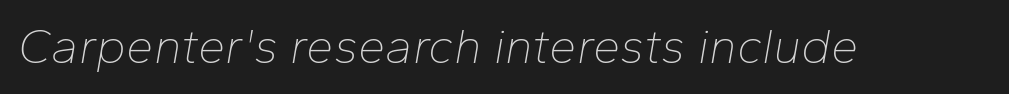
The image shows 49 px thin type, italic (leaning right); set normal letter spacing, not underlined; low stroke contrast and a medium x-height.
